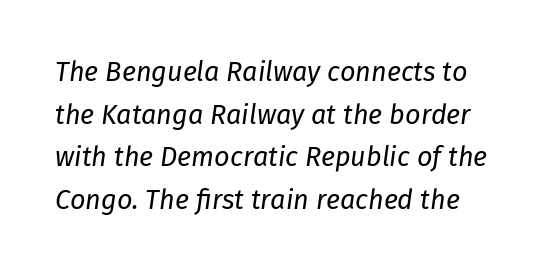
Short and long lines alike share a common starting point at left. Students, observe: this is what conventionally led text looks like. Honestly, there is no underline to notice here at all. The letterforms sit shoulder to shoulder at normal distance. Compared with a typical body face, this is equally light or lighter still. The specimen reads as italic at a glance.
